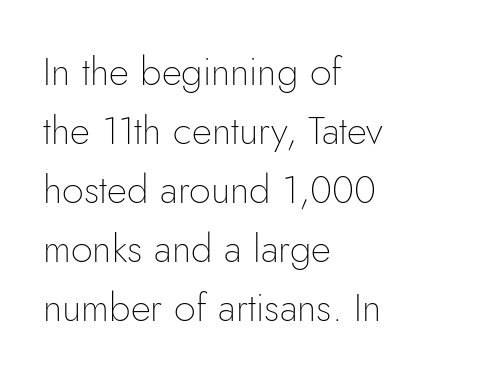
{"serif": "no", "italic": "no", "bold": "no", "weight": "thin", "width": "normal", "stroke_contrast": "low", "x_height": "small", "monospaced": "no", "underline": "no", "align": "left", "line_spacing": "normal", "line_spacing_ratio": 1.51, "letter_spacing": "normal", "letter_spacing_em": 0.0, "glyph_px": 39}
